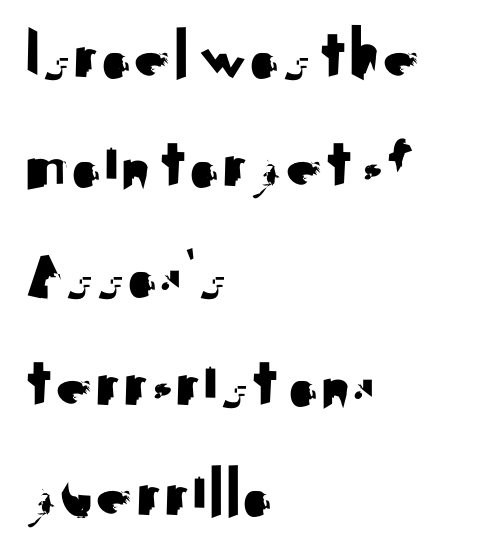
Q: Is the text italic (slanted)? A: No, it is upright.
Q: Is the typeface a serif or a sans-serif typeface? A: Sans-serif.
Q: Is the text underlined? A: No.
Q: How is the paragraph aligned? A: Left-aligned.
Q: Is the spacing between letters normal or unusually wide? A: Normal.
Q: Is the spacing between lines tight, normal or loose? A: Normal.
Q: Width (condensed, normal, or wide)? A: Normal.
Q: Stroke contrast? A: Medium.
Q: x-height? A: Small.
Q: Monospaced? A: No.
